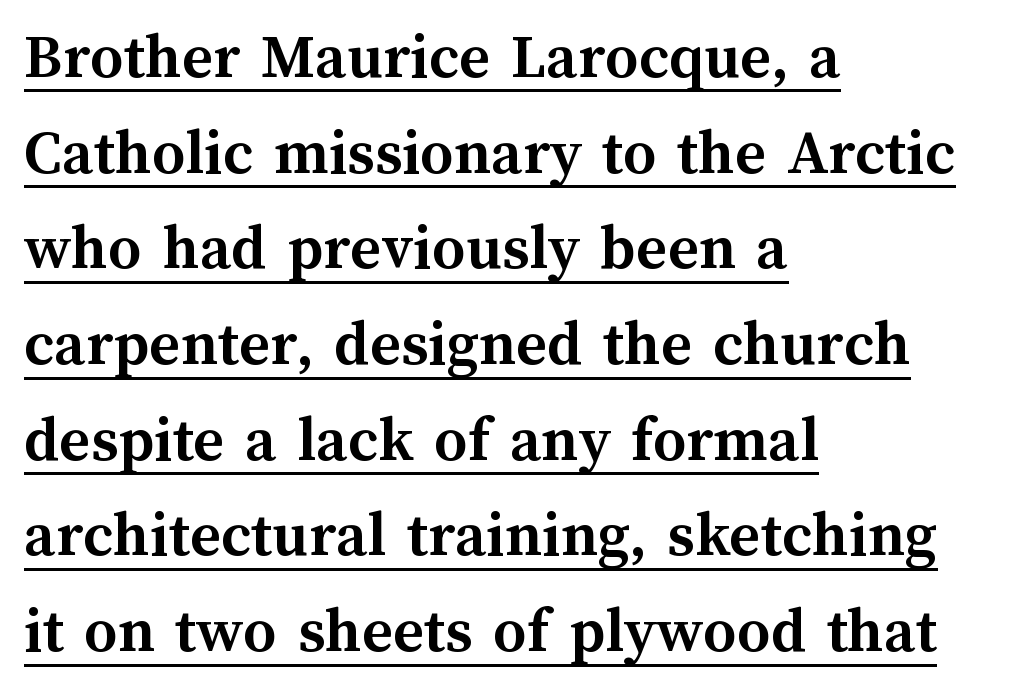
The rendered words wear a rule along their underside. Leftover space on each line is placed entirely after the last word. Posture: upright roman. The glyphs have the mass of a bold cut. Normally led — the rows are evenly, conventionally spaced.
